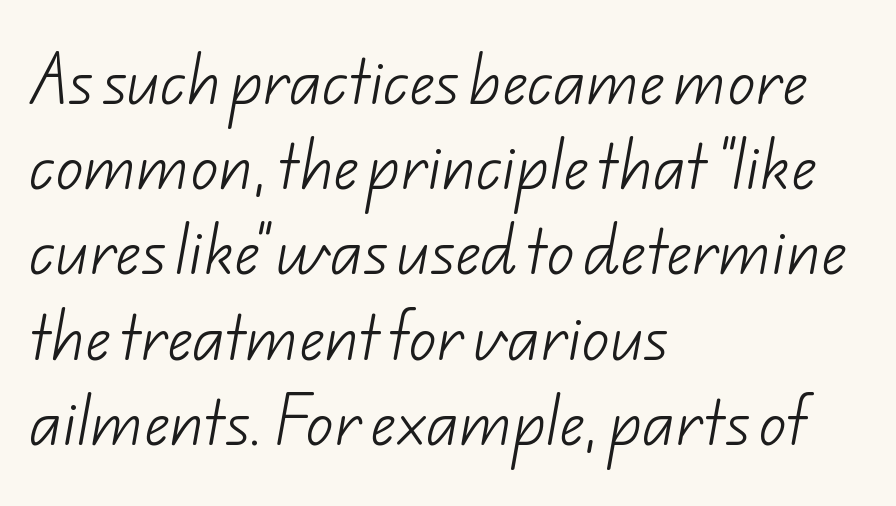
The image shows 55 px light sans-serif type; set left-aligned, normal line spacing (1.55x), normal letter spacing, not underlined; low stroke contrast and a small x-height.
